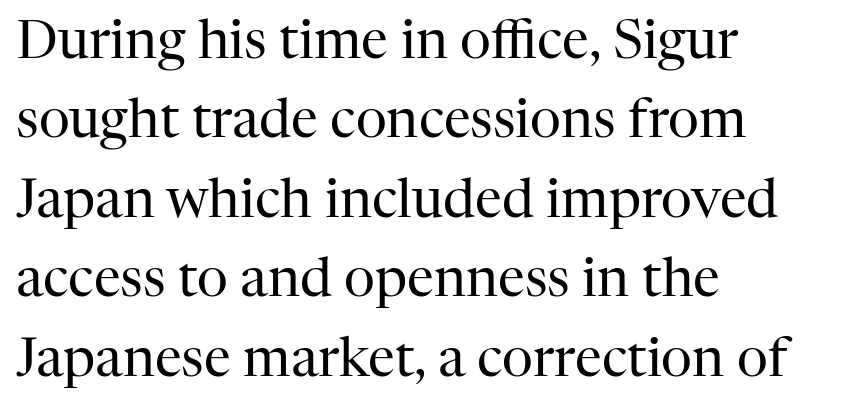
Q: Is the text bold? A: No.
Q: Is the text italic (slanted)? A: No, it is upright.
Q: Is the typeface a serif or a sans-serif typeface? A: Serif.
Q: Is the text underlined? A: No.
Q: How is the paragraph aligned? A: Left-aligned.
Q: Is the spacing between letters normal or unusually wide? A: Normal.
Q: Is the spacing between lines tight, normal or loose? A: Normal.
Q: Width (condensed, normal, or wide)? A: Normal.
Q: Stroke contrast? A: High.
Q: x-height? A: Medium.
Q: Monospaced? A: No.
